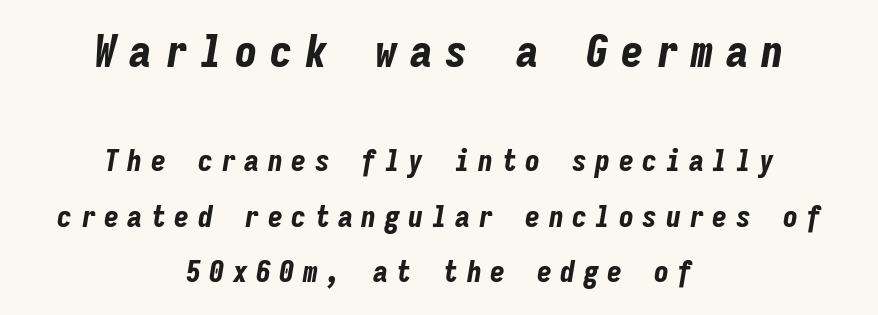
Q: Is the text bold? A: Yes.
Q: Is the text italic (slanted)? A: Yes, it leans right by about 9 degrees.
Q: Is the text underlined? A: No.
Q: How is the paragraph aligned? A: Centered.
Q: Is the spacing between letters normal or unusually wide? A: Unusually wide.
Q: Which block of text is set in a larger size, the first (top) or the second (bottom)? A: The first (top) one.
Q: Width (condensed, normal, or wide)? A: Condensed.
Q: Stroke contrast? A: Low.
Q: x-height? A: Medium.
Q: Monospaced? A: Yes.
